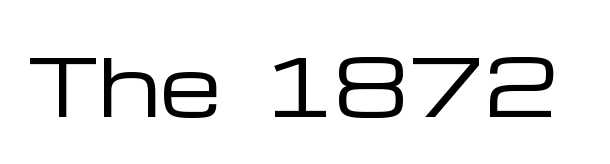
{"serif": "no", "italic": "no", "bold": "no", "weight": "regular", "width": "wide", "stroke_contrast": "low", "x_height": "medium", "monospaced": "no", "underline": "no", "letter_spacing": "normal", "letter_spacing_em": 0.0, "glyph_px": 78}
